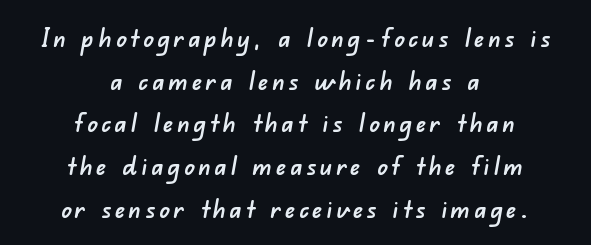
The image shows 26 px text type; set centered, normal line spacing (1.64x), not underlined.
